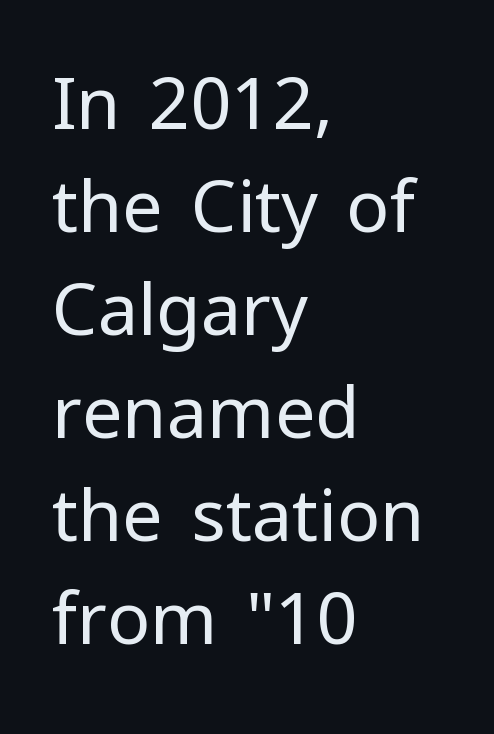
{"serif": "no", "italic": "no", "bold": "no", "weight": "regular", "width": "normal", "stroke_contrast": "low", "x_height": "medium", "monospaced": "no", "underline": "no", "align": "left", "line_spacing": "normal", "line_spacing_ratio": 1.43, "letter_spacing": "normal", "letter_spacing_em": 0.0, "glyph_px": 72}
